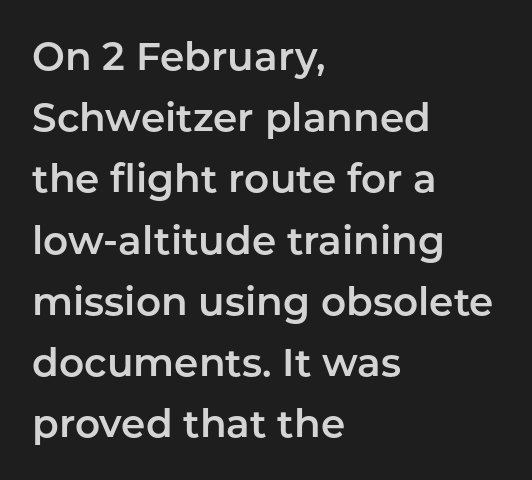
{"serif": "no", "italic": "no", "width": "normal", "stroke_contrast": "low", "x_height": "medium", "monospaced": "no", "underline": "no", "align": "left", "line_spacing": "normal", "line_spacing_ratio": 1.57, "letter_spacing": "normal", "letter_spacing_em": 0.0, "glyph_px": 39}
